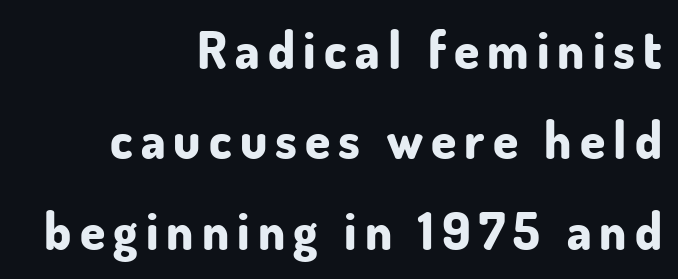
{"serif": "no", "italic": "no", "bold": "yes", "weight": "bold", "width": "normal", "stroke_contrast": "low", "x_height": "small", "monospaced": "no", "underline": "no", "align": "right", "line_spacing_ratio": 1.77, "glyph_px": 51}
